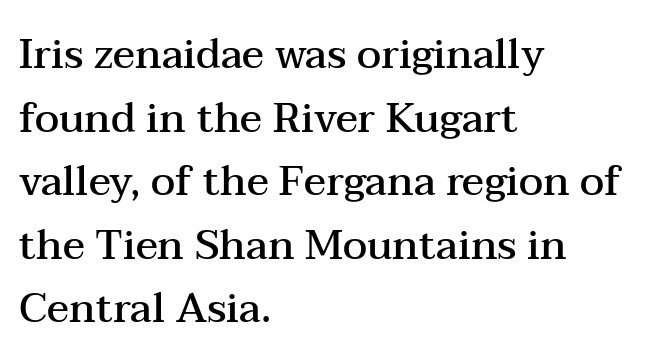
The image shows 41 px semibold, wide serif type, upright; set left-aligned, normal line spacing (1.55x), normal letter spacing, not underlined; medium stroke contrast and a medium x-height.
